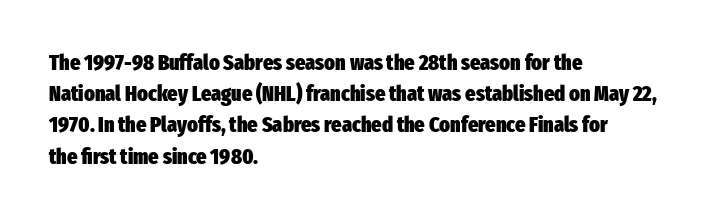
{"italic": "no", "bold": "yes", "underline": "no", "align": "left", "line_spacing": "normal", "line_spacing_ratio": 1.42, "letter_spacing": "normal", "letter_spacing_em": 0.0, "glyph_px": 22}
